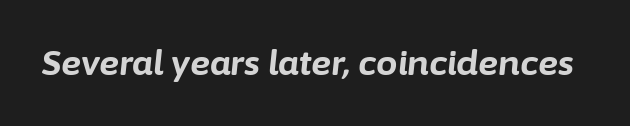
{"italic": "yes", "lean": "right", "slant_degrees": 6, "bold": "yes", "weight": "bold", "width": "normal", "stroke_contrast": "low", "x_height": "medium", "monospaced": "no", "underline": "no", "letter_spacing": "normal", "letter_spacing_em": 0.0, "glyph_px": 34}
